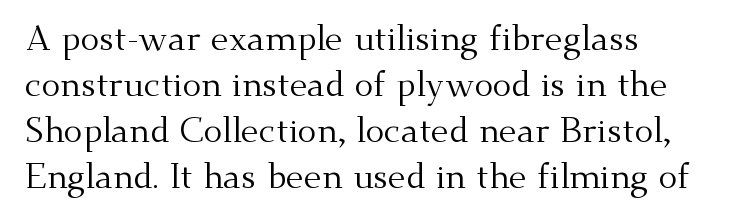
Q: Is the text bold? A: No.
Q: Is the text italic (slanted)? A: No, it is upright.
Q: Is the typeface a serif or a sans-serif typeface? A: Serif.
Q: Is the text underlined? A: No.
Q: How is the paragraph aligned? A: Left-aligned.
Q: Is the spacing between letters normal or unusually wide? A: Normal.
Q: Is the spacing between lines tight, normal or loose? A: Normal.
Q: Width (condensed, normal, or wide)? A: Normal.
Q: Stroke contrast? A: Medium.
Q: x-height? A: Small.
Q: Monospaced? A: No.
